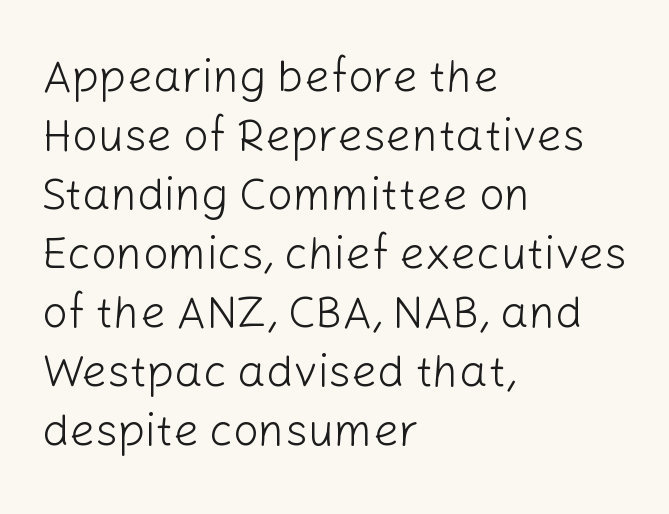
Q: Is the text bold? A: No.
Q: Is the text italic (slanted)? A: No, it is upright.
Q: Is the typeface a serif or a sans-serif typeface? A: Sans-serif.
Q: Is the text underlined? A: No.
Q: How is the paragraph aligned? A: Left-aligned.
Q: Is the spacing between letters normal or unusually wide? A: Normal.
Q: Is the spacing between lines tight, normal or loose? A: Normal.
Q: Width (condensed, normal, or wide)? A: Normal.
Q: Stroke contrast? A: Low.
Q: x-height? A: Medium.
Q: Monospaced? A: No.
